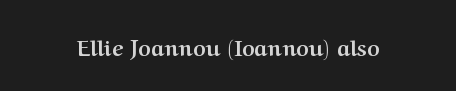
The image shows 22 px bold type, upright; set normal letter spacing, not underlined.
